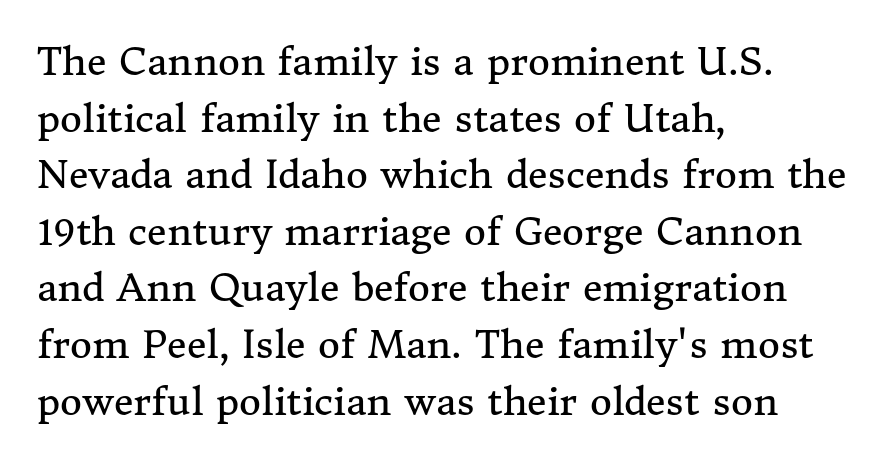
{"serif": "yes", "italic": "no", "bold": "no", "weight": "regular", "width": "normal", "stroke_contrast": "medium", "x_height": "medium", "monospaced": "no", "underline": "no", "align": "left", "line_spacing": "normal", "line_spacing_ratio": 1.49, "letter_spacing": "normal", "letter_spacing_em": 0.0, "glyph_px": 38}
